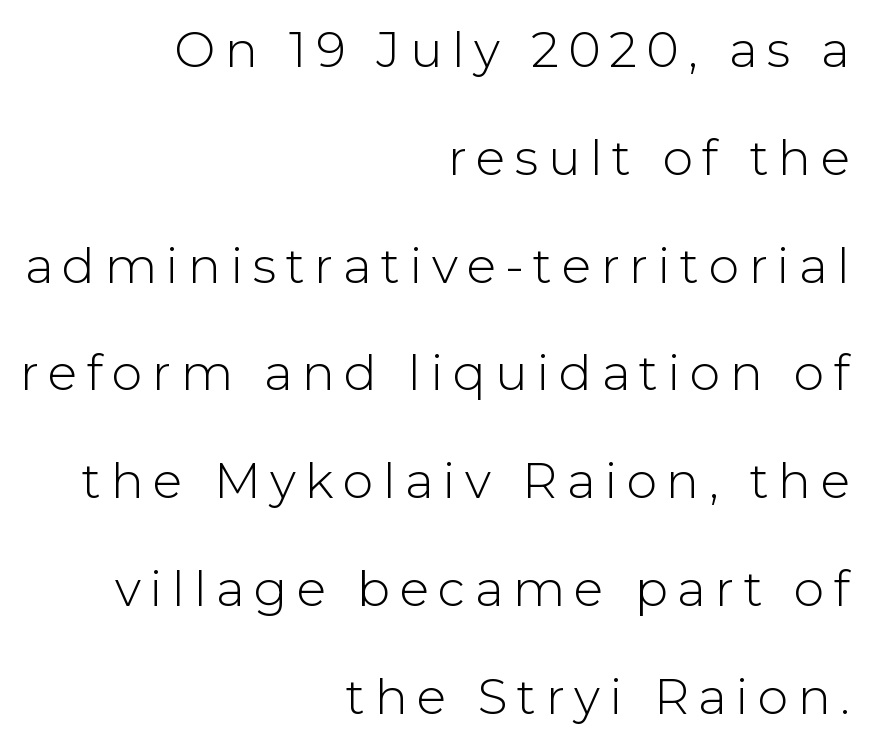
The image shows 49 px light sans-serif type, upright; set right-aligned, loose line spacing (2.2x), not underlined; low stroke contrast and a medium x-height.
